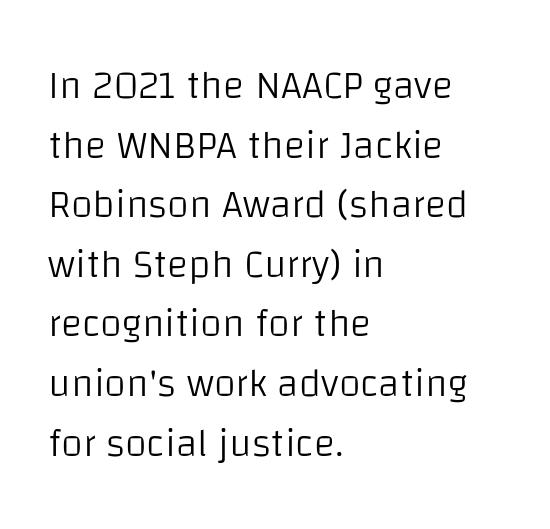
Character widths vary here, with narrow letters taking less room than wide ones. Nothing sits at the stroke ends, so this counts as sans-serif. These lines keep a tight, regular rhythm from letter to letter. Weight: not bold — regular or lighter.
